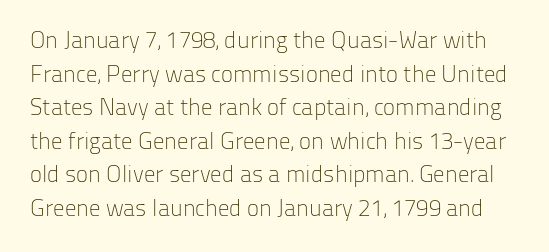
Default kerning and tracking; the words read as compact shapes. Weight: not bold — regular or lighter. Every character sits straight up, as roman type does. The rendering uses a moderate line-height, typical for paragraphs.
